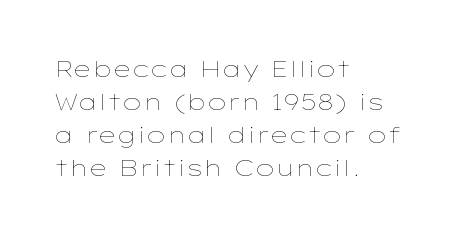
Q: Is the text bold? A: No.
Q: Is the text italic (slanted)? A: No, it is upright.
Q: Is the text underlined? A: No.
Q: How is the paragraph aligned? A: Left-aligned.
Q: Is the spacing between letters normal or unusually wide? A: Normal.
Q: Is the spacing between lines tight, normal or loose? A: Normal.
